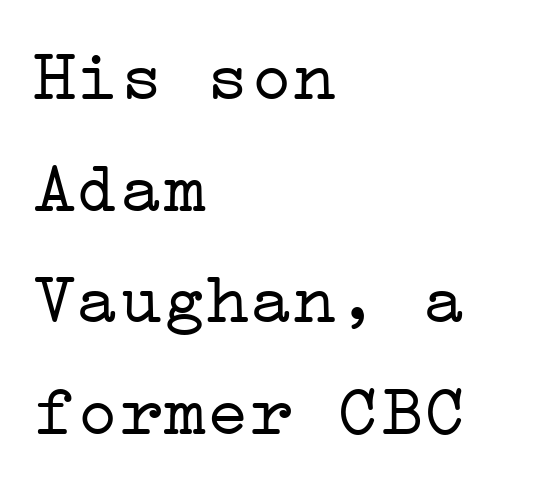
Descenders hang freely into open space. A typesetter would label this face a serif. The line-height multiplier appears to be the usual default. This reads as an unemphasized weight, regular at the heaviest.
